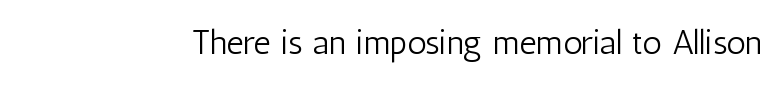
{"serif": "no", "italic": "no", "bold": "no", "weight": "light", "width": "condensed", "stroke_contrast": "low", "x_height": "medium", "monospaced": "no", "underline": "no", "letter_spacing": "normal", "letter_spacing_em": 0.0, "glyph_px": 34}
